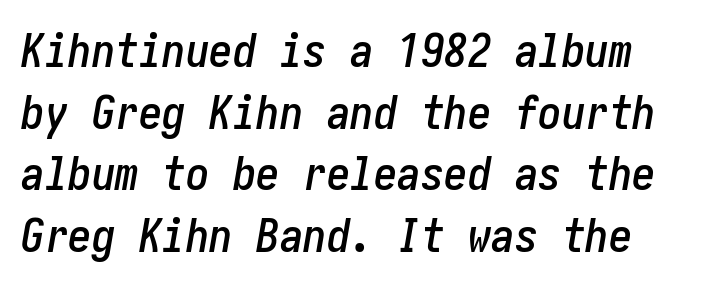
Q: Is the text italic (slanted)? A: Yes, it leans right by about 10 degrees.
Q: Is the text underlined? A: No.
Q: Is the spacing between letters normal or unusually wide? A: Normal.
Q: Is the spacing between lines tight, normal or loose? A: Normal.
Q: Width (condensed, normal, or wide)? A: Condensed.
Q: Stroke contrast? A: Low.
Q: x-height? A: Medium.
